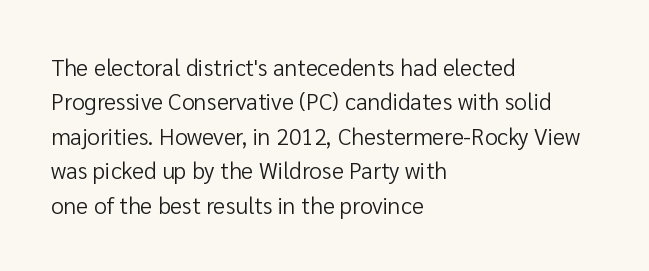
Q: Is the text bold? A: No.
Q: Is the text italic (slanted)? A: No, it is upright.
Q: Is the text underlined? A: No.
Q: How is the paragraph aligned? A: Left-aligned.
Q: Is the spacing between letters normal or unusually wide? A: Normal.
Q: Is the spacing between lines tight, normal or loose? A: Normal.
